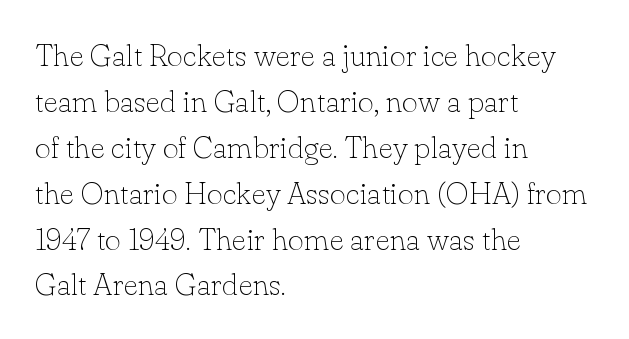
The image shows 31 px thin serif type, upright; set left-aligned, normal line spacing (1.48x), normal letter spacing, not underlined; low stroke contrast and a small x-height.
